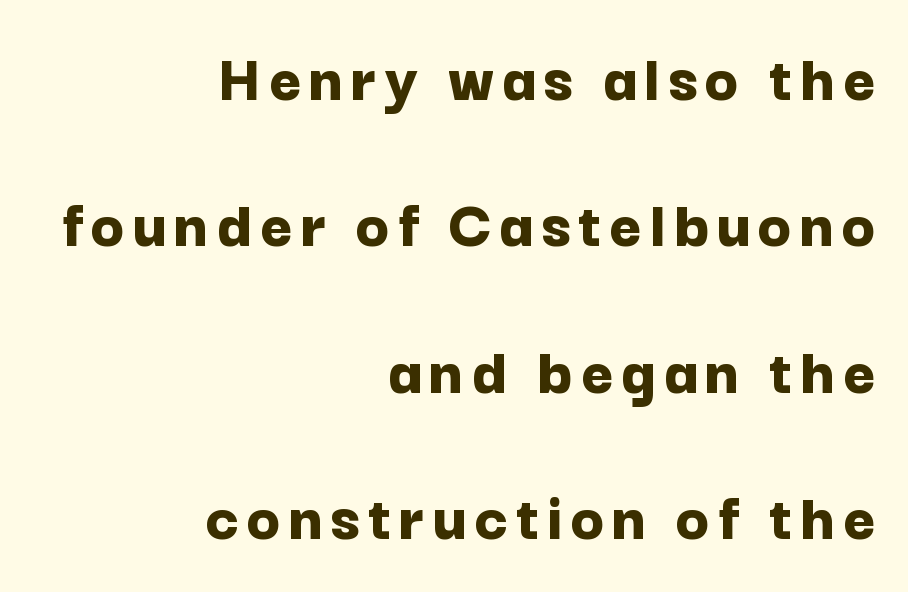
A typesetter would call this leading open, well beyond the default. In terms of letterform style, serifs are entirely absent. Here the designer chose a conventional face with non-uniform glyph widths. The sample has been set heavy, in full bold. Decoration check: the copy has no underline.
